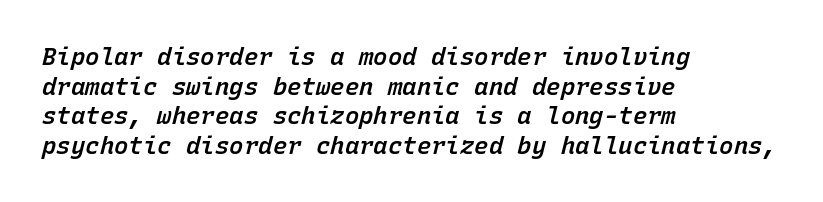
The characters look somewhat weighty, a semibold short of true bold. Horizontally, the lines are justified to the leading edge only. The string is rendered with underlining switched off. These lines keep a tight, regular rhythm from letter to letter.
